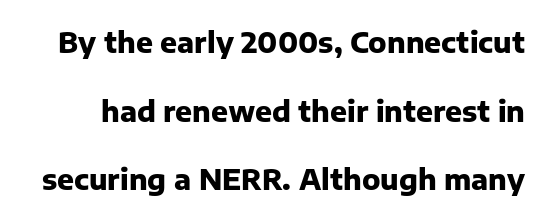
{"serif": "no", "italic": "no", "bold": "yes", "weight": "heavy", "width": "normal", "stroke_contrast": "low", "x_height": "medium", "monospaced": "no", "underline": "no", "line_spacing": "loose", "line_spacing_ratio": 2.45, "letter_spacing": "normal", "letter_spacing_em": 0.0, "glyph_px": 28}
